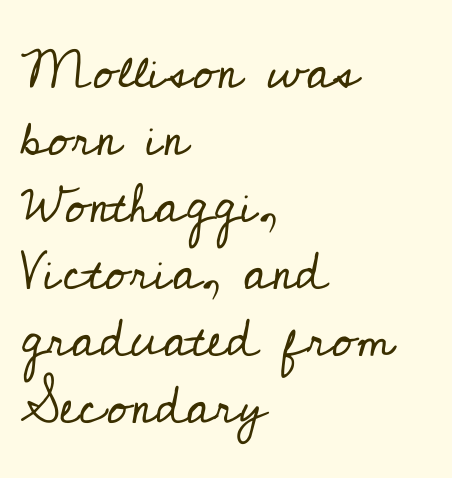
This rendering uses left alignment, leaving the right contour irregular. Each letter keeps its own natural width here, so spacing adapts to shape. Characters follow at the spacing the type designer built in. Examine the stroke ends and you'll spot serifs. Weight: regular or lighter.
